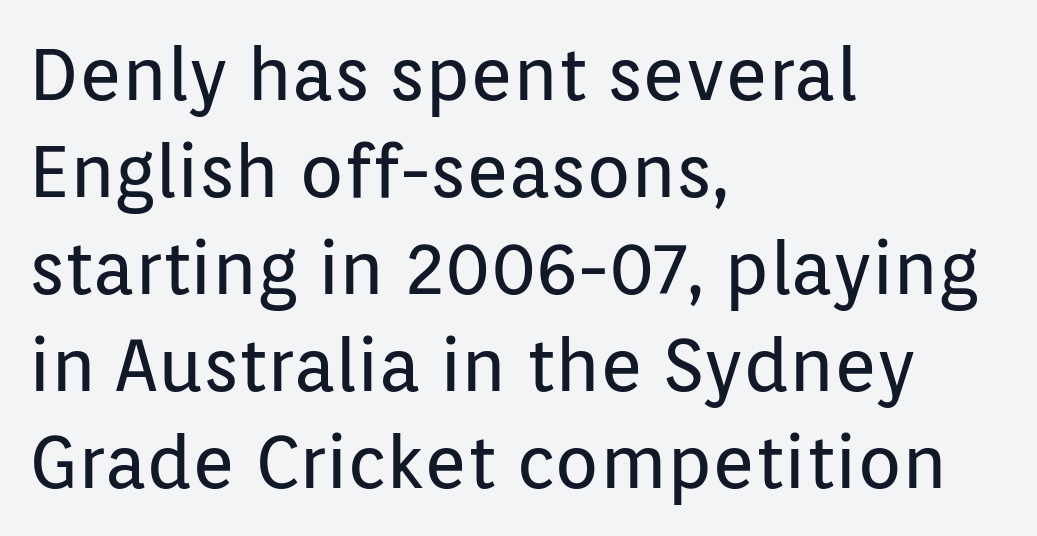
Proportional: the letters do not fall into vertical columns. No feet cap the strokes, marking this as sans-serif type. Students, observe: this is what conventionally led text looks like. Posture: straight, roman, zero tilt.
